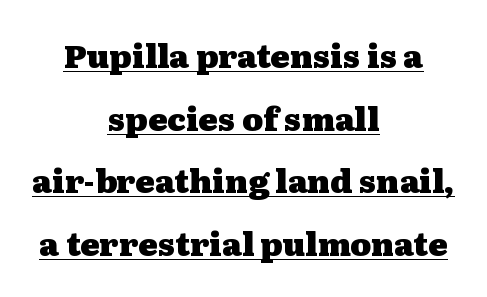
{"serif": "yes", "italic": "no", "bold": "yes", "weight": "heavy", "width": "wide", "stroke_contrast": "medium", "x_height": "medium", "monospaced": "no", "underline": "yes", "align": "center", "line_spacing": "loose", "line_spacing_ratio": 1.96, "letter_spacing": "normal", "letter_spacing_em": 0.0, "glyph_px": 32}
